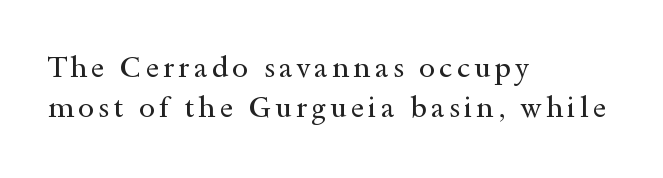
The image shows 29 px regular-weight, wide serif type, upright; set left-aligned, normal line spacing (1.39x), not underlined; a small x-height.
